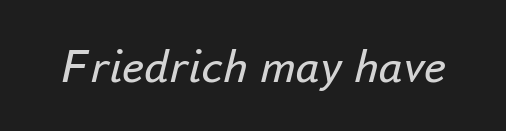
{"italic": "yes", "lean": "right", "slant_degrees": 16, "bold": "no", "weight": "regular", "width": "normal", "stroke_contrast": "low", "x_height": "small", "monospaced": "no", "underline": "no", "letter_spacing": "normal", "letter_spacing_em": 0.0, "glyph_px": 49}
